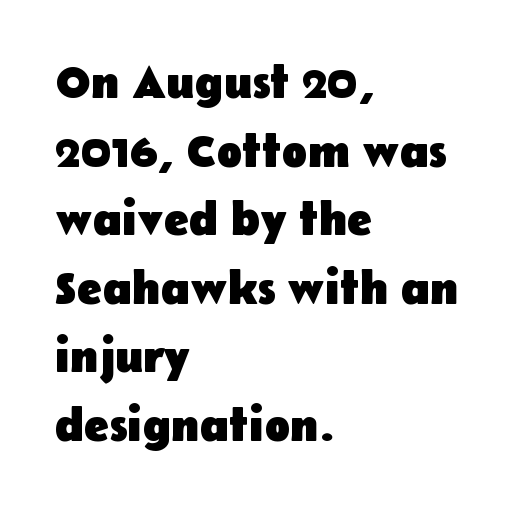
{"serif": "no", "italic": "no", "bold": "yes", "weight": "heavy", "width": "normal", "stroke_contrast": "low", "x_height": "medium", "monospaced": "no", "underline": "no", "align": "left", "line_spacing": "normal", "line_spacing_ratio": 1.46, "letter_spacing": "normal", "letter_spacing_em": 0.0, "glyph_px": 47}
